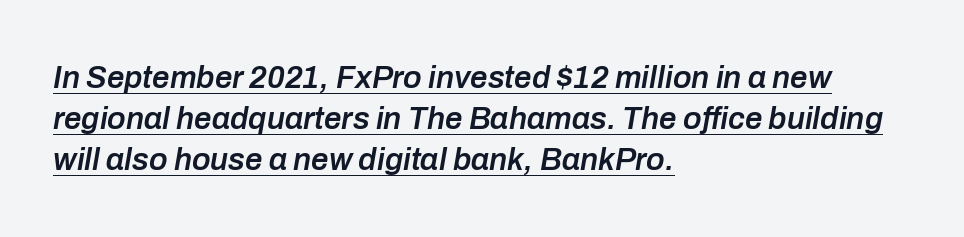
Q: Is the text bold? A: Semi-bold.
Q: Is the text italic (slanted)? A: Yes, it leans right by about 10 degrees.
Q: Is the text underlined? A: Yes.
Q: How is the paragraph aligned? A: Left-aligned.
Q: Is the spacing between letters normal or unusually wide? A: Normal.
Q: Is the spacing between lines tight, normal or loose? A: Normal.
Q: Width (condensed, normal, or wide)? A: Normal.
Q: Stroke contrast? A: Low.
Q: x-height? A: Medium.
Q: Monospaced? A: No.
